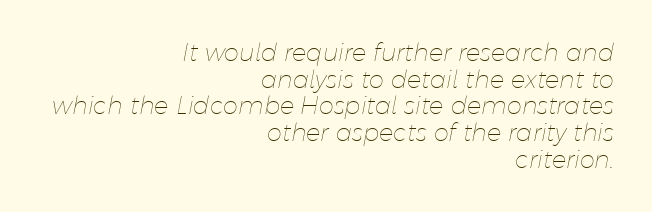
The typography opts for an oblique posture over an upright one. The gaps between neighbouring characters are ordinary and unremarkable. The characters are drawn with everyday or finer stroke widths. The gap between lines stays unmarked. Line endings align vertically; line beginnings do not. Successive baselines arrive quickly, one right under another.
